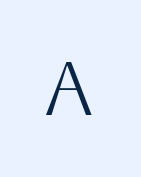
Characters remain perfectly vertical along every line. Is this a heavy cut? Hardly; it is regular or lighter. The letters advance in unequal steps, a hallmark of proportional type. Glyph-to-glyph distance matches everyday printed text.
